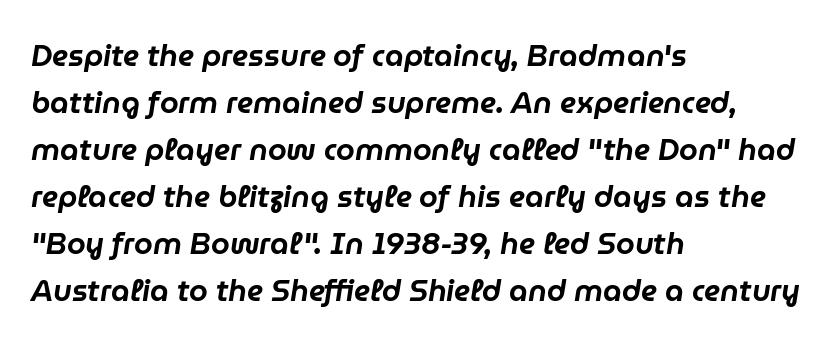
The image shows 30 px text type, italic (leaning right); set left-aligned, normal line spacing (1.57x), normal letter spacing, not underlined; low stroke contrast and a medium x-height.
